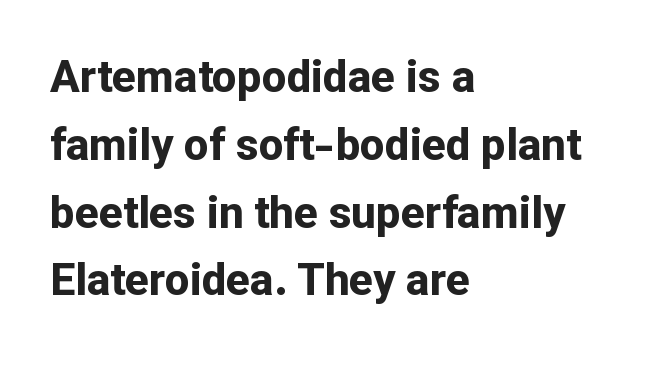
{"serif": "no", "italic": "no", "bold": "yes", "weight": "bold", "width": "normal", "stroke_contrast": "low", "x_height": "medium", "monospaced": "no", "underline": "no", "align": "left", "line_spacing": "normal", "line_spacing_ratio": 1.54, "letter_spacing": "normal", "letter_spacing_em": 0.0, "glyph_px": 44}
